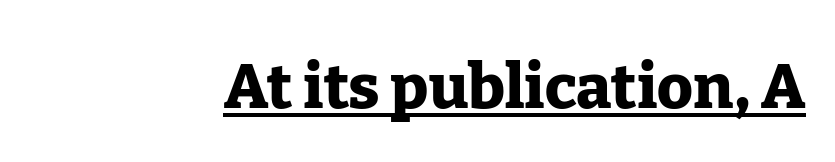
The image shows 62 px heavy serif type, upright; set right-aligned, normal letter spacing, underlined; low stroke contrast and a medium x-height.
